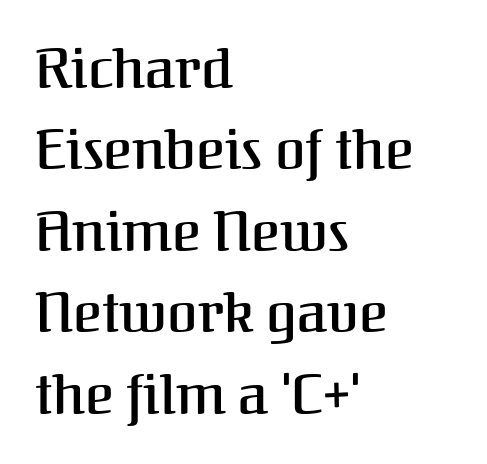
{"serif": "yes", "italic": "no", "bold": "semi", "weight": "semibold", "width": "normal", "stroke_contrast": "medium", "x_height": "medium", "monospaced": "no", "underline": "no", "align": "left", "line_spacing": "normal", "line_spacing_ratio": 1.48, "letter_spacing": "normal", "letter_spacing_em": 0.0, "glyph_px": 55}
